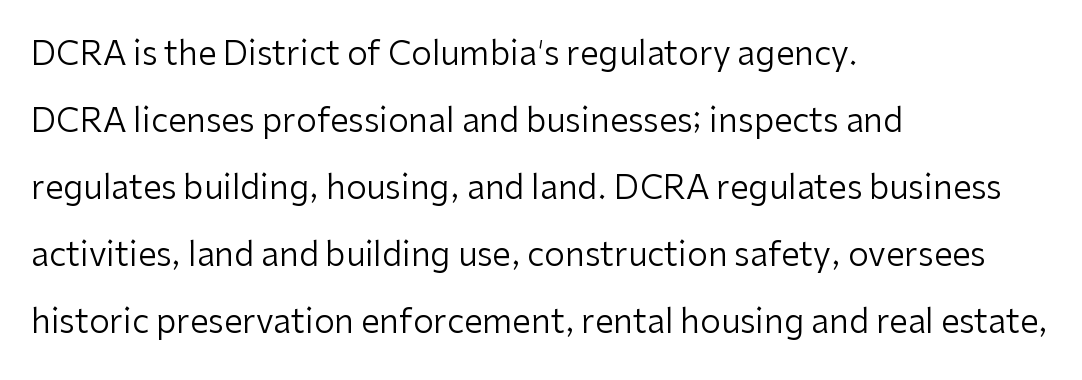
The image shows 33 px regular-weight sans-serif type, upright; set left-aligned, loose line spacing (2.03x), normal letter spacing, not underlined; low stroke contrast and a medium x-height.
